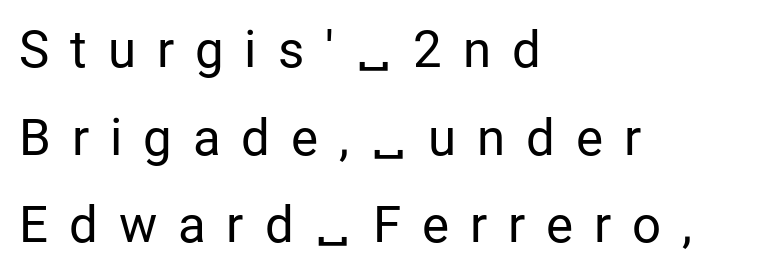
Stroke mass is kept to a normal reading level or below. The area under the type is left untouched. There is plenty of visible air inserted between adjacent glyphs. Nope, not italic — everything's standing straight. Horizontally, the lines are justified to the leading edge only. Each letter's strokes conclude bluntly, with no projecting serifs.
